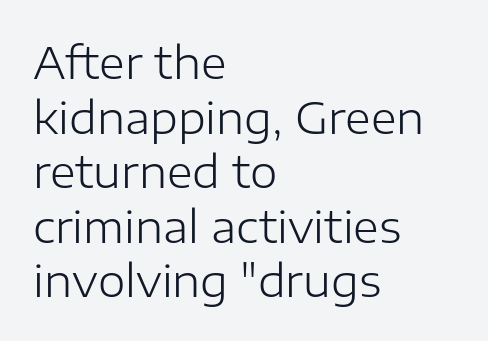
Q: Is the text bold? A: No.
Q: Is the text italic (slanted)? A: No, it is upright.
Q: Is the typeface a serif or a sans-serif typeface? A: Sans-serif.
Q: Is the text underlined? A: No.
Q: How is the paragraph aligned? A: Left-aligned.
Q: Is the spacing between letters normal or unusually wide? A: Normal.
Q: Width (condensed, normal, or wide)? A: Normal.
Q: Stroke contrast? A: Low.
Q: x-height? A: Medium.
Q: Monospaced? A: No.
